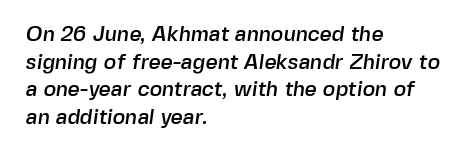
{"underline": "no", "align": "left", "line_spacing": "normal", "line_spacing_ratio": 1.31, "letter_spacing": "normal", "letter_spacing_em": 0.0, "glyph_px": 21}
